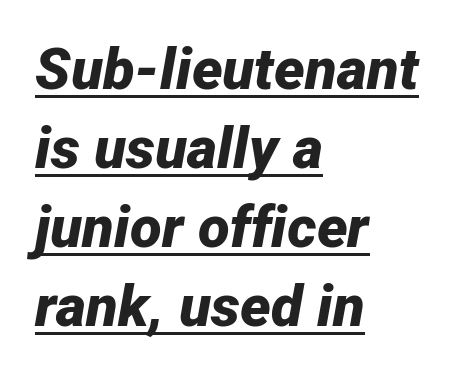
{"italic": "yes", "lean": "right", "slant_degrees": 12, "bold": "yes", "weight": "bold", "width": "normal", "stroke_contrast": "low", "x_height": "medium", "monospaced": "no", "underline": "yes", "align": "left", "line_spacing": "normal", "line_spacing_ratio": 1.36, "letter_spacing": "normal", "letter_spacing_em": 0.0, "glyph_px": 58}
